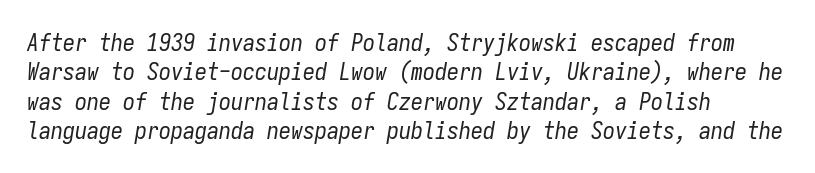
Q: Is the text bold? A: No.
Q: Is the text italic (slanted)? A: Yes, it leans right by about 9 degrees.
Q: Is the text underlined? A: No.
Q: How is the paragraph aligned? A: Left-aligned.
Q: Is the spacing between letters normal or unusually wide? A: Normal.
